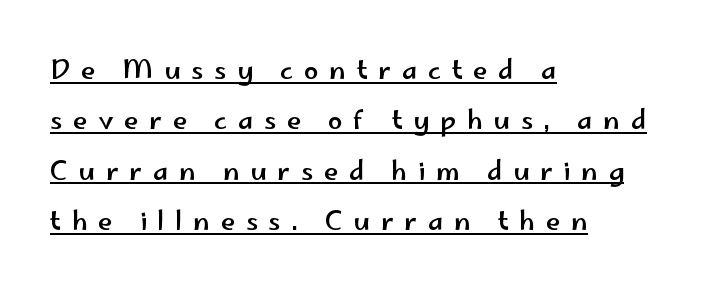
Q: Is the text italic (slanted)? A: No, it is upright.
Q: Is the text underlined? A: Yes.
Q: How is the paragraph aligned? A: Left-aligned.
Q: Is the spacing between letters normal or unusually wide? A: Unusually wide.
Q: Is the spacing between lines tight, normal or loose? A: Loose.
